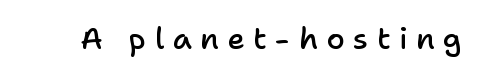
Q: Is the text bold? A: Semi-bold.
Q: Is the text italic (slanted)? A: No, it is upright.
Q: Is the typeface a serif or a sans-serif typeface? A: Sans-serif.
Q: Is the text underlined? A: No.
Q: Is the spacing between letters normal or unusually wide? A: Unusually wide.
Q: Width (condensed, normal, or wide)? A: Normal.
Q: Stroke contrast? A: Low.
Q: x-height? A: Medium.
Q: Monospaced? A: No.
